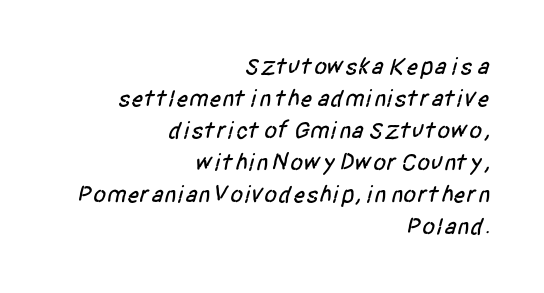
Q: Is the text underlined? A: No.
Q: How is the paragraph aligned? A: Right-aligned.
Q: Is the spacing between letters normal or unusually wide? A: Normal.
Q: Is the spacing between lines tight, normal or loose? A: Normal.
